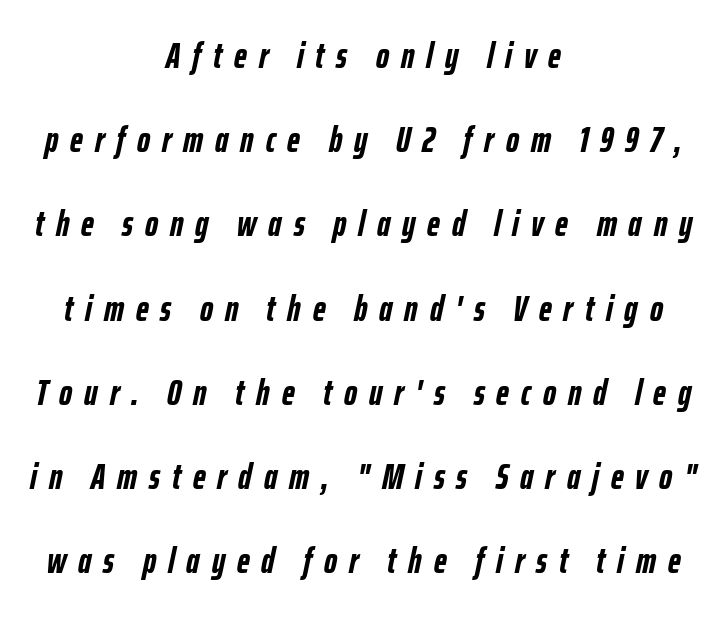
In CSS terms this would be text-align: center. In terms of weight, the rendering is a true, heavy bold. Summary of vertical rhythm: relaxed, with wide interline spacing. Every character sits at an angle, as italics do. Quick note: underline off.
